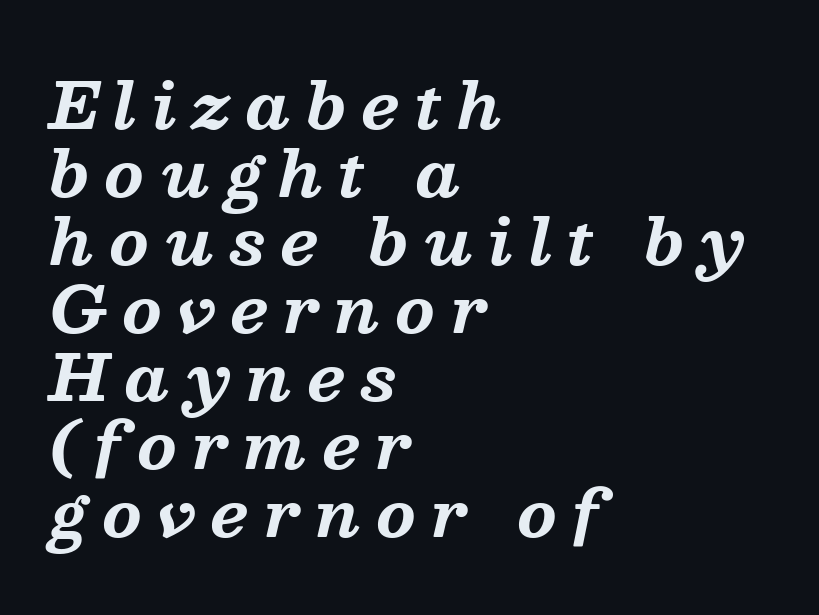
Q: Is the text bold? A: Yes.
Q: Is the text italic (slanted)? A: Yes, it leans right by about 13 degrees.
Q: Is the typeface a serif or a sans-serif typeface? A: Serif.
Q: Is the text underlined? A: No.
Q: How is the paragraph aligned? A: Left-aligned.
Q: Is the spacing between letters normal or unusually wide? A: Unusually wide.
Q: Is the spacing between lines tight, normal or loose? A: Tight.
Q: Width (condensed, normal, or wide)? A: Normal.
Q: Stroke contrast? A: Medium.
Q: x-height? A: Medium.
Q: Monospaced? A: No.
